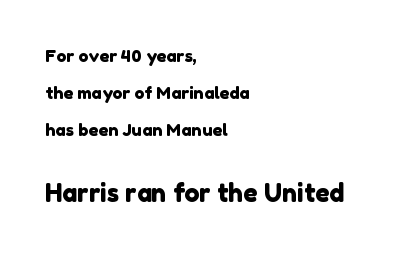
The following chunk of copy outweighs the initial chunk in type size. Does the copy run flush right? No — it runs flush left. A bare baseline throughout the passage. These lines stand farther apart than default settings would place them. Tracking value appears to be zero — textbook default spacing.
